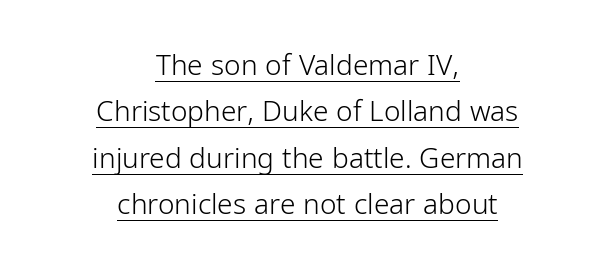
A typesetter would call this proportional, since set widths differ per character. Posture: upright roman. Stems here are at most as thick as an everyday book face. Nobody touched the tracking dial on this one. The lines are quadded center.
